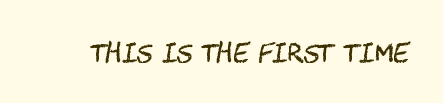
{"italic": "no", "bold": "no", "underline": "no", "letter_spacing": "normal", "letter_spacing_em": 0.0, "glyph_px": 25}
